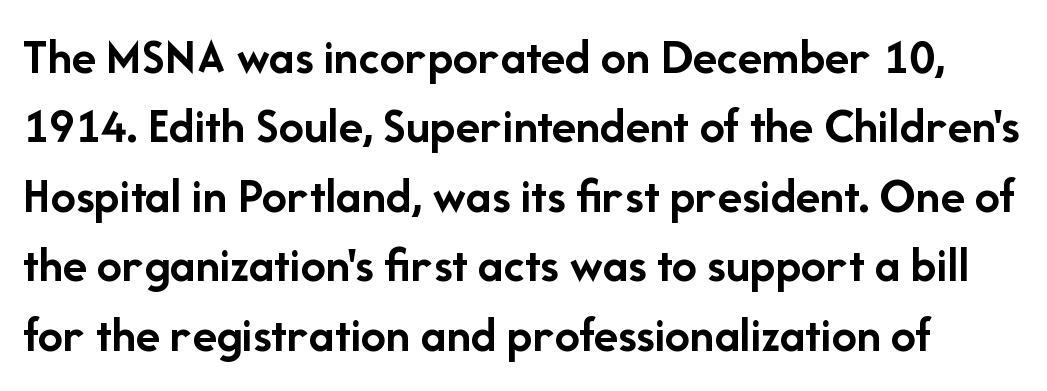
Character widths vary here, with narrow letters taking less room than wide ones. The vertical gap from one line to the next is medium. Set as a true bold cut, around the 700 mark. What kind of face is this? One without serifs — a sans. A typesetter would call this zero additional tracking. This is the regular roman posture of the typeface.
